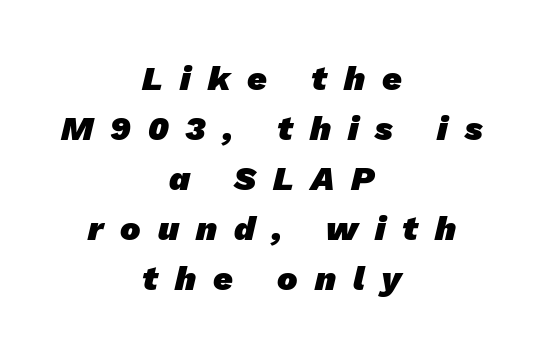
The image shows 34 px heavy sans-serif type; set centered, normal line spacing (1.47x), unusually wide letter spacing (+0.5 em), not underlined; low stroke contrast and a medium x-height.
